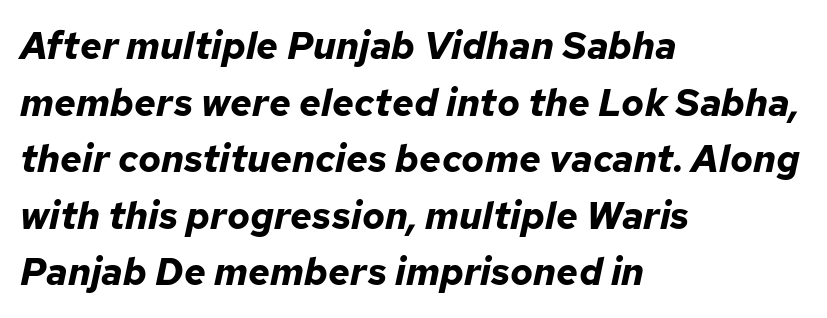
A full-strength bold gives these letters their thick strokes. The strip under each line holds only bare page. The passage shown has conventional tracking throughout. Line beginnings align vertically; line endings do not.
